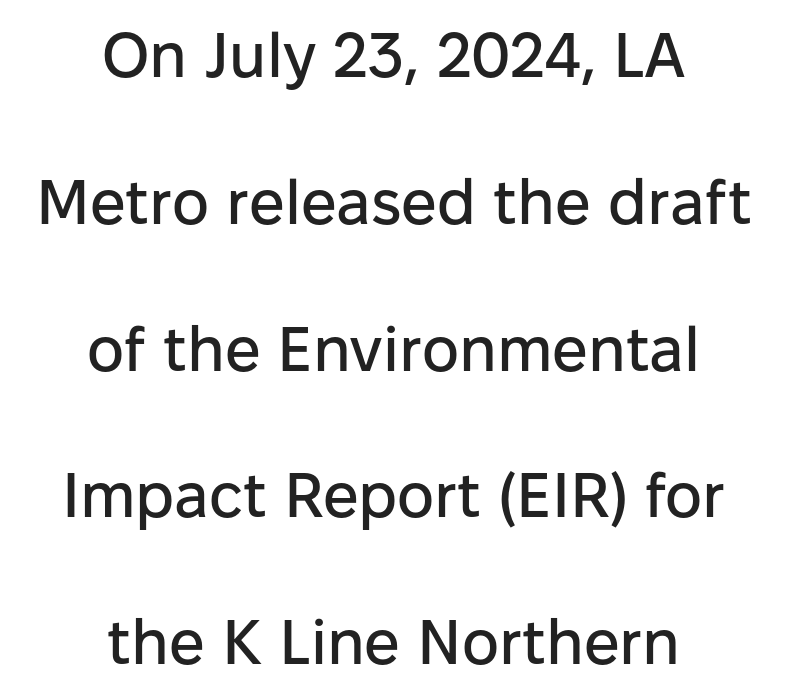
Q: Is the text italic (slanted)? A: No, it is upright.
Q: Is the typeface a serif or a sans-serif typeface? A: Sans-serif.
Q: Is the text underlined? A: No.
Q: How is the paragraph aligned? A: Centered.
Q: Is the spacing between letters normal or unusually wide? A: Normal.
Q: Is the spacing between lines tight, normal or loose? A: Loose.
Q: Width (condensed, normal, or wide)? A: Normal.
Q: Stroke contrast? A: Low.
Q: x-height? A: Medium.
Q: Monospaced? A: No.
